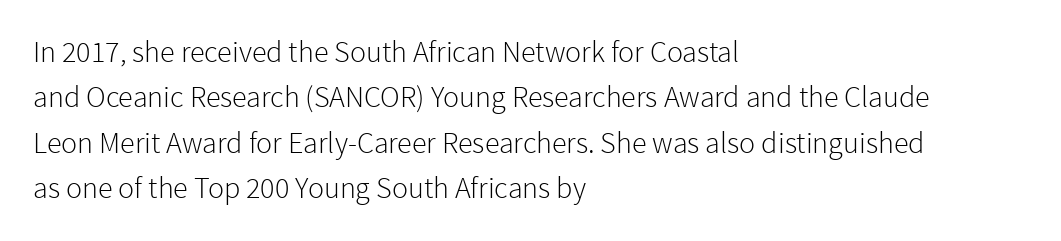
{"serif": "no", "italic": "no", "bold": "no", "weight": "light", "width": "normal", "stroke_contrast": "low", "x_height": "medium", "monospaced": "no", "underline": "no", "align": "left", "line_spacing": "normal", "line_spacing_ratio": 1.51, "letter_spacing": "normal", "letter_spacing_em": 0.0, "glyph_px": 30}
